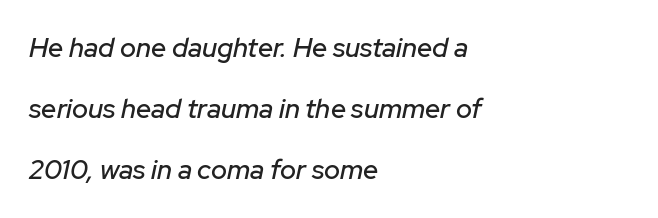
The rendering anchors every line to the left-hand side. Glyph-to-glyph distance matches everyday printed text. A typesetter would call this leading open, well beyond the default. The specimen reads as italic at a glance. Check under the words: just untouched page.
